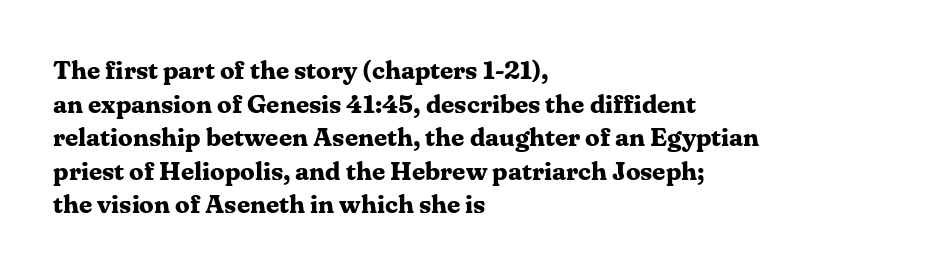
Q: Is the text bold? A: Yes.
Q: Is the text italic (slanted)? A: No, it is upright.
Q: Is the text underlined? A: No.
Q: How is the paragraph aligned? A: Left-aligned.
Q: Is the spacing between letters normal or unusually wide? A: Normal.
Q: Is the spacing between lines tight, normal or loose? A: Normal.
